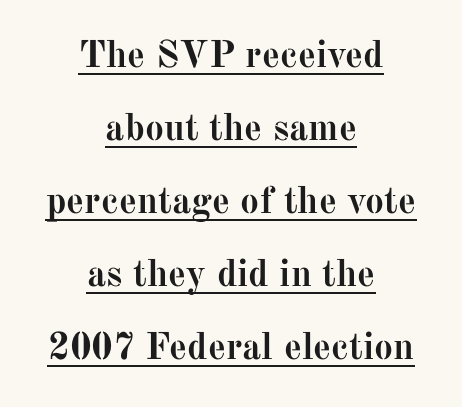
{"serif": "yes", "italic": "no", "bold": "yes", "weight": "semibold", "width": "normal", "stroke_contrast": "medium", "x_height": "medium", "monospaced": "no", "underline": "yes", "align": "center", "line_spacing": "loose", "line_spacing_ratio": 1.92, "letter_spacing": "normal", "letter_spacing_em": 0.0, "glyph_px": 38}
